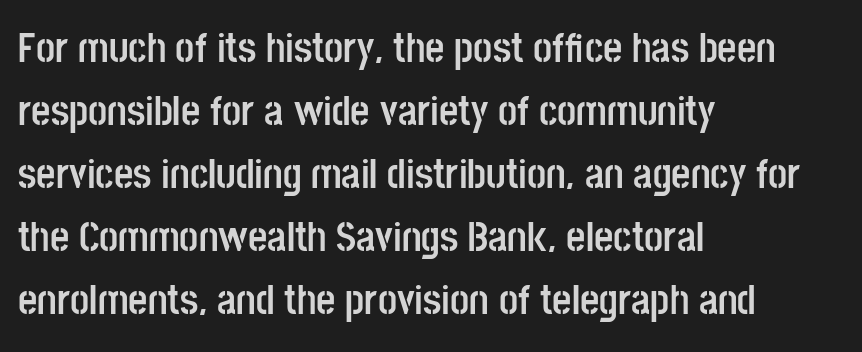
Q: Is the text bold? A: Yes.
Q: Is the text italic (slanted)? A: No, it is upright.
Q: Is the typeface a serif or a sans-serif typeface? A: Sans-serif.
Q: Is the text underlined? A: No.
Q: How is the paragraph aligned? A: Left-aligned.
Q: Is the spacing between letters normal or unusually wide? A: Normal.
Q: Is the spacing between lines tight, normal or loose? A: Normal.
Q: Width (condensed, normal, or wide)? A: Condensed.
Q: Stroke contrast? A: Low.
Q: x-height? A: Large.
Q: Monospaced? A: No.
